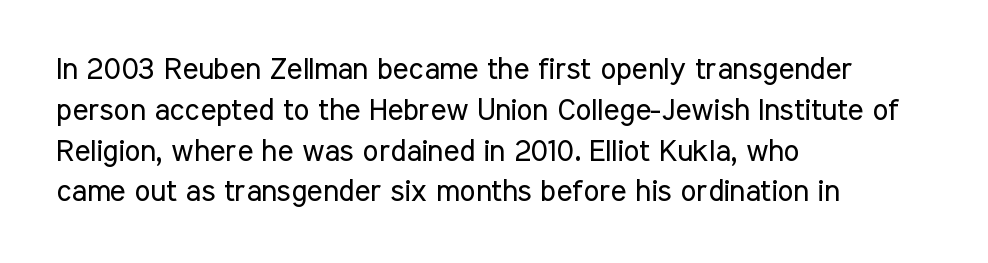
Q: Is the text bold? A: No.
Q: Is the text italic (slanted)? A: No, it is upright.
Q: Is the typeface a serif or a sans-serif typeface? A: Sans-serif.
Q: Is the text underlined? A: No.
Q: How is the paragraph aligned? A: Left-aligned.
Q: Is the spacing between letters normal or unusually wide? A: Normal.
Q: Is the spacing between lines tight, normal or loose? A: Normal.
Q: Width (condensed, normal, or wide)? A: Condensed.
Q: Stroke contrast? A: Low.
Q: x-height? A: Medium.
Q: Monospaced? A: No.
